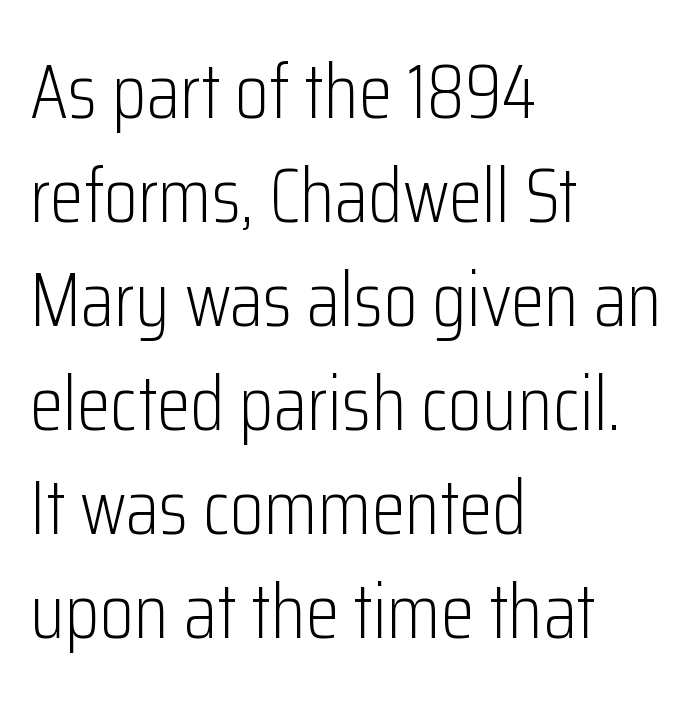
The image shows 77 px light, condensed sans-serif type, upright; set left-aligned, normal line spacing (1.35x), normal letter spacing, not underlined; low stroke contrast and a medium x-height.
